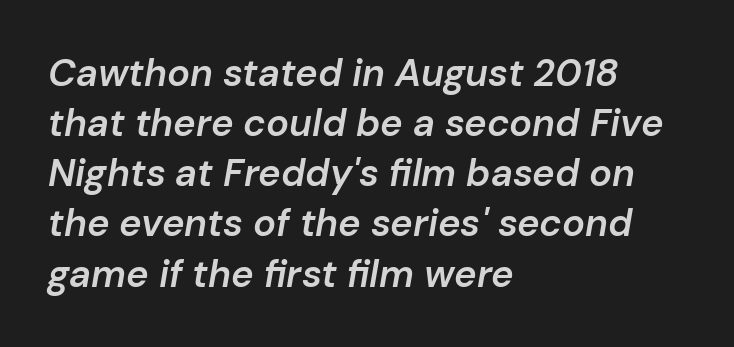
The image shows 38 px semibold type, italic (leaning right); set left-aligned, normal line spacing (1.32x), normal letter spacing, not underlined; low stroke contrast and a medium x-height.
